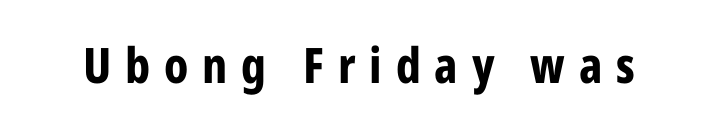
{"serif": "no", "italic": "no", "bold": "yes", "weight": "bold", "width": "condensed", "stroke_contrast": "low", "x_height": "medium", "monospaced": "no", "underline": "no", "letter_spacing": "wide", "letter_spacing_em": 0.28, "glyph_px": 49}
